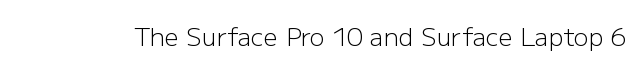
{"italic": "no", "bold": "no", "underline": "no", "letter_spacing": "normal", "letter_spacing_em": 0.0, "glyph_px": 25}
